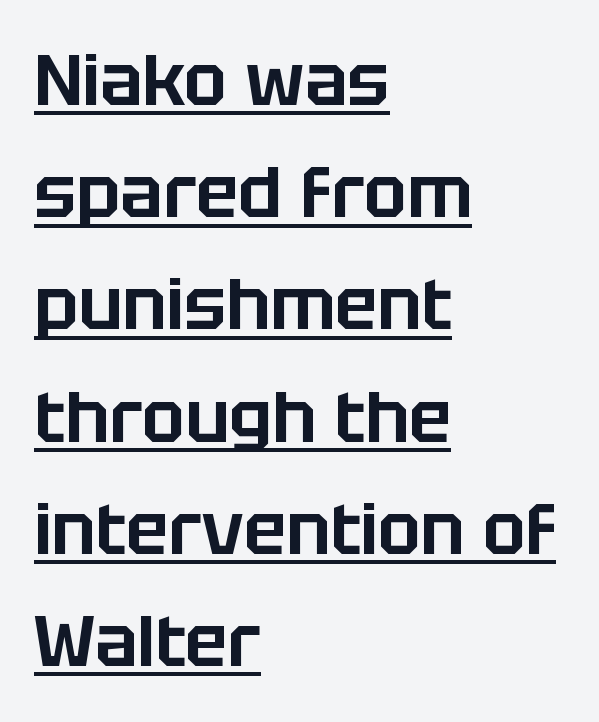
The image shows 71 px sans-serif type, upright; set left-aligned, normal line spacing (1.58x), normal letter spacing, underlined; low stroke contrast and a large x-height.
